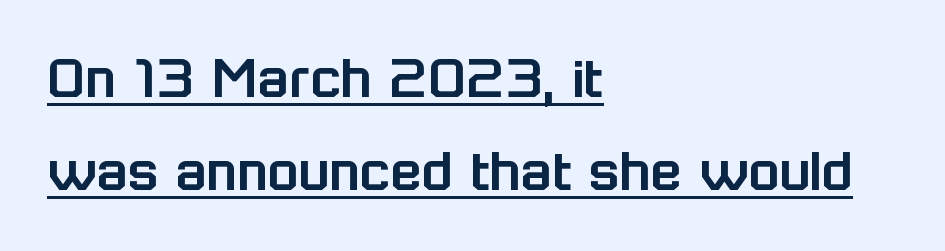
{"serif": "no", "italic": "no", "width": "normal", "stroke_contrast": "low", "x_height": "medium", "monospaced": "no", "underline": "yes", "align": "left", "line_spacing": "normal", "line_spacing_ratio": 1.45, "letter_spacing": "normal", "letter_spacing_em": 0.0, "glyph_px": 64}
